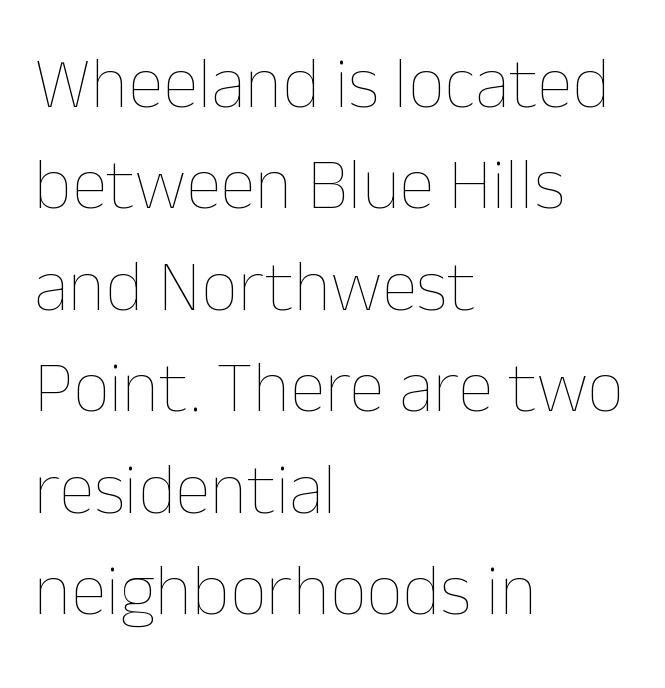
The image shows 73 px thin type, upright; set left-aligned, normal line spacing (1.39x), normal letter spacing, not underlined; low stroke contrast and a medium x-height.
